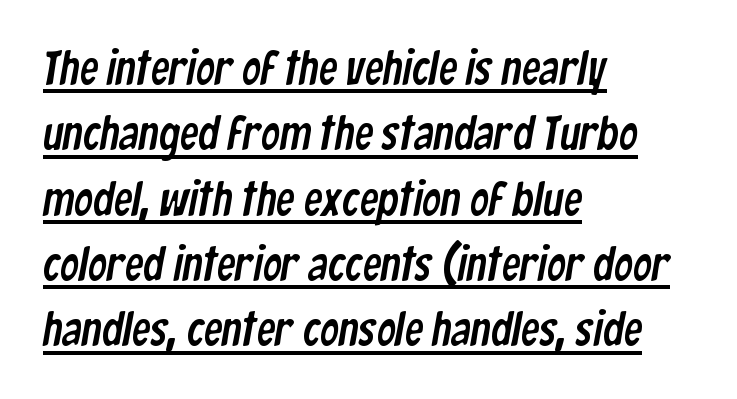
The image shows 47 px condensed sans-serif type; set left-aligned, normal line spacing (1.39x), normal letter spacing, underlined; low stroke contrast and a medium x-height.
